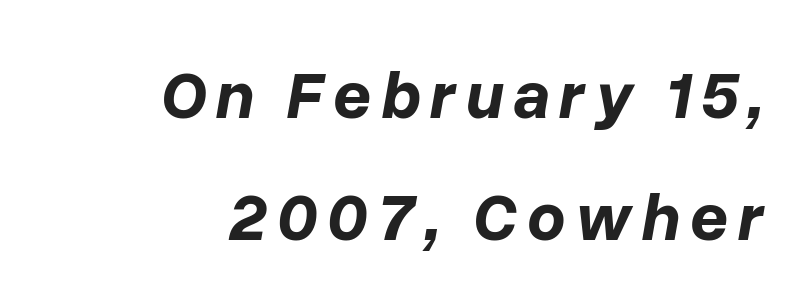
Q: Is the text bold? A: Yes.
Q: Is the text italic (slanted)? A: Yes, it leans right by about 10 degrees.
Q: Is the text underlined? A: No.
Q: How is the paragraph aligned? A: Right-aligned.
Q: Width (condensed, normal, or wide)? A: Normal.
Q: Stroke contrast? A: Low.
Q: x-height? A: Medium.
Q: Monospaced? A: No.
